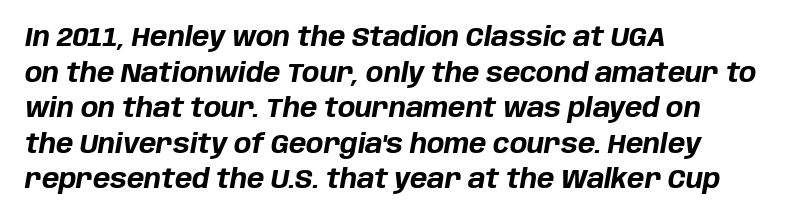
Typeset ragged right — the left edge is the straight one. Designer's note — italics engaged. Every letter is thick-stroked: bold, no question. The gaps between neighbouring characters are ordinary and unremarkable.
